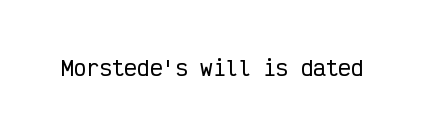
Q: Is the text italic (slanted)? A: No, it is upright.
Q: Is the text underlined? A: No.
Q: Is the spacing between letters normal or unusually wide? A: Normal.
